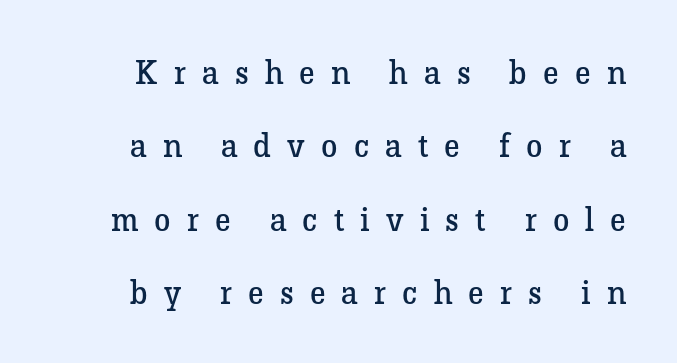
The image shows 33 px regular-weight serif type, upright; set loose line spacing (2.22x), unusually wide letter spacing (+0.49 em), not underlined; low stroke contrast and a medium x-height.
